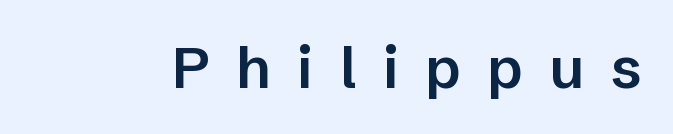
The image shows 58 px semibold sans-serif type, upright; set unusually wide letter spacing (+0.46 em), not underlined; low stroke contrast and a medium x-height.
